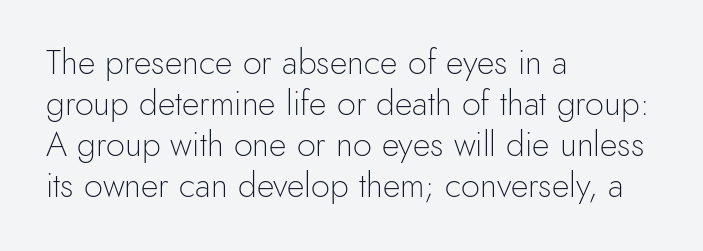
Weight: in the light-to-regular range. Any mark beneath the type? The region is blank. Each line starts at the same left margin while the right side varies. Character widths vary here, with narrow letters taking less room than wide ones. The text was rendered using a sans face with plain stroke endings.
